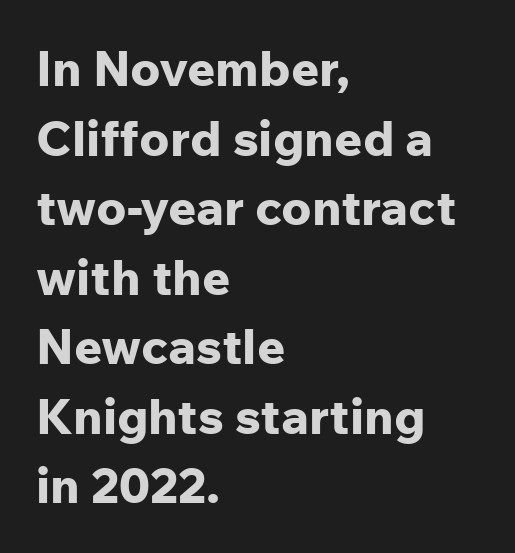
{"serif": "no", "italic": "no", "bold": "yes", "weight": "bold", "width": "normal", "stroke_contrast": "low", "x_height": "medium", "monospaced": "no", "underline": "no", "align": "left", "line_spacing": "normal", "line_spacing_ratio": 1.42, "letter_spacing": "normal", "letter_spacing_em": 0.0, "glyph_px": 49}
